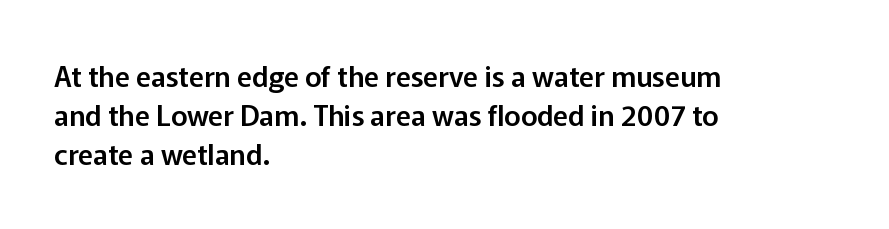
{"serif": "no", "italic": "no", "width": "normal", "stroke_contrast": "low", "x_height": "medium", "monospaced": "no", "underline": "no", "align": "left", "line_spacing": "normal", "line_spacing_ratio": 1.4, "letter_spacing": "normal", "letter_spacing_em": 0.0, "glyph_px": 28}
